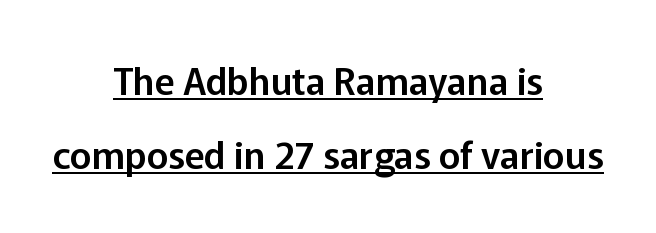
The image shows 37 px sans-serif type, upright; set centered, loose line spacing (2.01x), normal letter spacing, underlined; low stroke contrast and a medium x-height.
